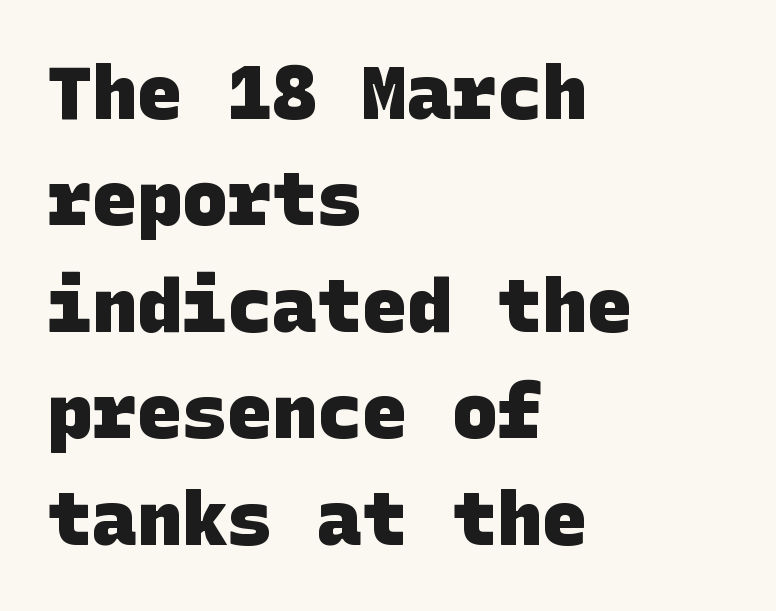
Q: Is the text bold? A: Yes.
Q: Is the typeface a serif or a sans-serif typeface? A: Sans-serif.
Q: Is the text underlined? A: No.
Q: How is the paragraph aligned? A: Left-aligned.
Q: Is the spacing between letters normal or unusually wide? A: Normal.
Q: Is the spacing between lines tight, normal or loose? A: Normal.
Q: Width (condensed, normal, or wide)? A: Normal.
Q: Stroke contrast? A: Low.
Q: x-height? A: Large.
